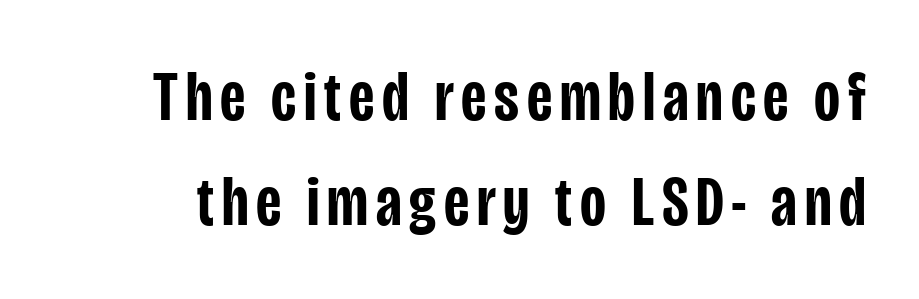
Q: Is the text bold? A: Semi-bold.
Q: Is the text italic (slanted)? A: No, it is upright.
Q: Is the typeface a serif or a sans-serif typeface? A: Sans-serif.
Q: Is the text underlined? A: No.
Q: Is the spacing between lines tight, normal or loose? A: Normal.
Q: Width (condensed, normal, or wide)? A: Condensed.
Q: Stroke contrast? A: Low.
Q: x-height? A: Large.
Q: Monospaced? A: No.
